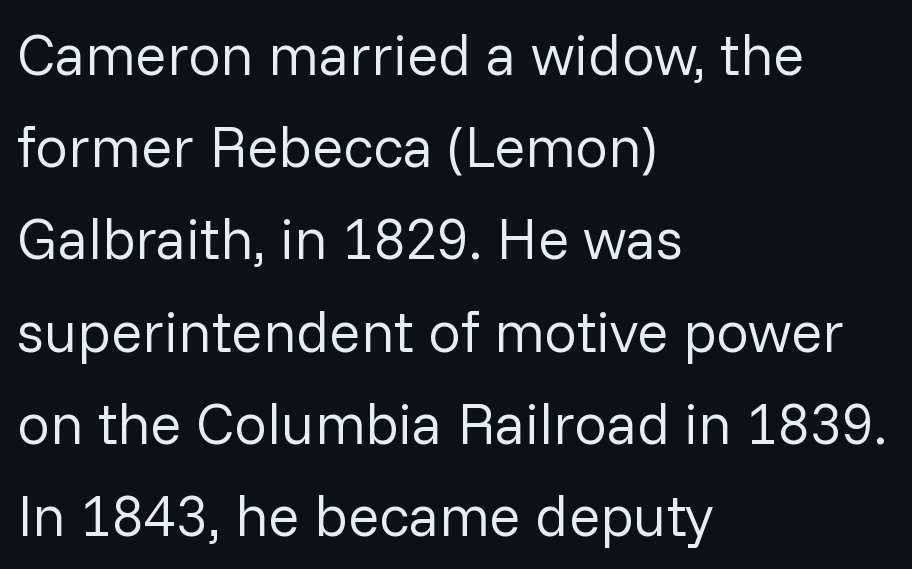
{"serif": "no", "italic": "no", "bold": "no", "weight": "regular", "width": "normal", "stroke_contrast": "low", "x_height": "medium", "monospaced": "no", "underline": "no", "align": "left", "line_spacing": "normal", "line_spacing_ratio": 1.59, "letter_spacing": "normal", "letter_spacing_em": 0.0, "glyph_px": 58}
